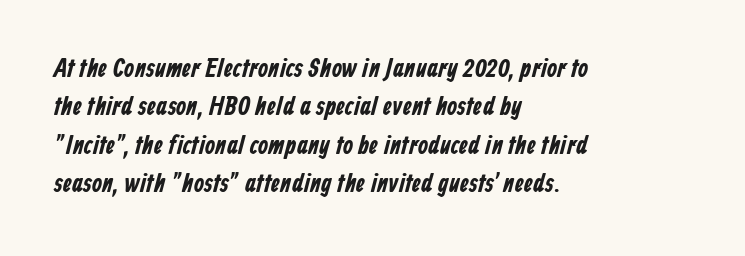
{"underline": "no", "align": "left", "line_spacing": "normal", "line_spacing_ratio": 1.48, "letter_spacing": "normal", "letter_spacing_em": 0.0, "glyph_px": 26}
